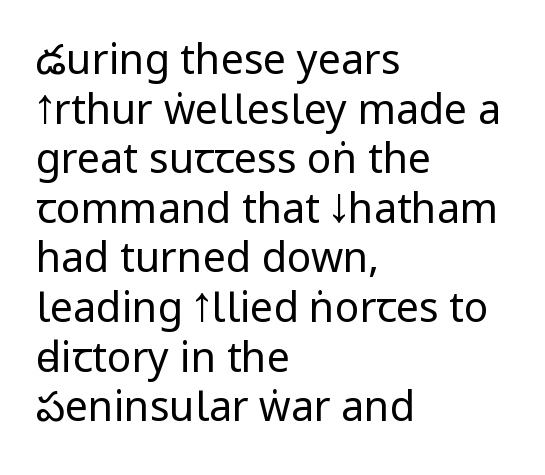
Stem width sits at or under what a default text font uses. Vertical strokes here are truly vertical. Is this a fixed-width face? No — the glyphs have proportional, varying widths. Nobody drew a line under any word here. Typeset ragged right — the left edge is the straight one.
